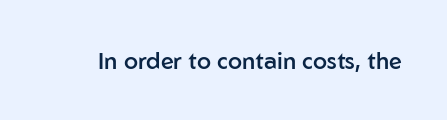
Q: Is the text bold? A: Semi-bold.
Q: Is the text italic (slanted)? A: No, it is upright.
Q: Is the text underlined? A: No.
Q: Is the spacing between letters normal or unusually wide? A: Normal.
